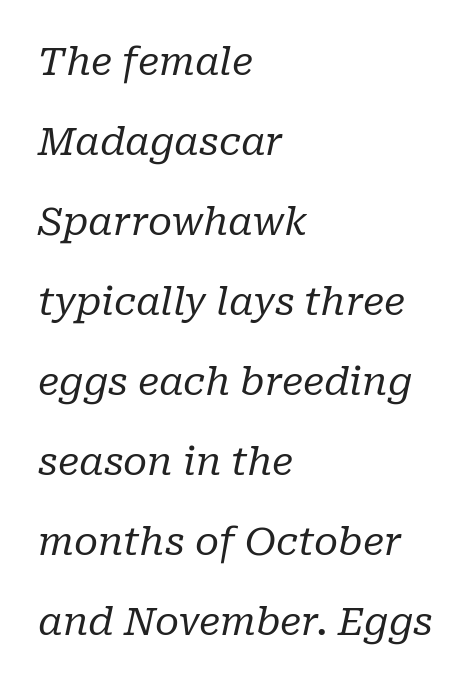
{"serif": "yes", "italic": "yes", "lean": "right", "slant_degrees": 10, "bold": "no", "weight": "regular", "width": "normal", "stroke_contrast": "low", "x_height": "medium", "monospaced": "no", "underline": "no", "align": "left", "line_spacing": "loose", "line_spacing_ratio": 2.05, "letter_spacing": "normal", "letter_spacing_em": 0.0, "glyph_px": 39}
